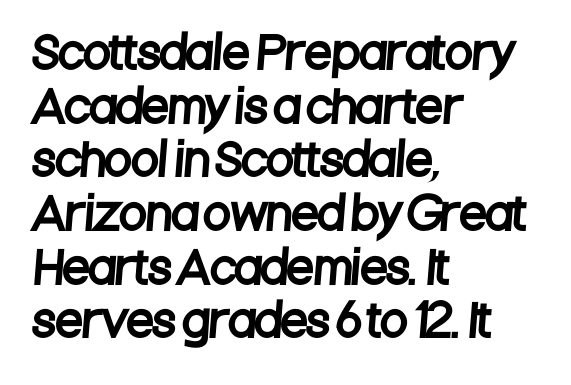
Caption: multi-line text, flush left, ragged right. Rule under the text: the space is simply empty. Inter-character spacing is left at the font's built-in metrics. Classification — sans serif. Looks like regular typesetting: each glyph gets only the width it needs.
